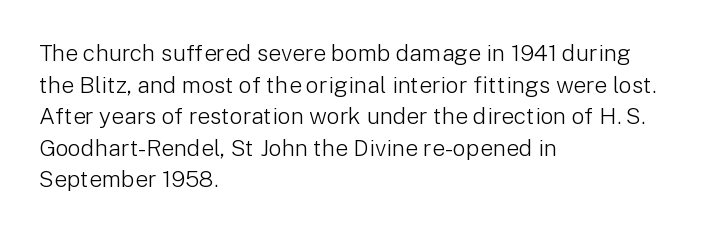
Q: Is the text bold? A: No.
Q: Is the text italic (slanted)? A: No, it is upright.
Q: Is the text underlined? A: No.
Q: How is the paragraph aligned? A: Left-aligned.
Q: Is the spacing between letters normal or unusually wide? A: Normal.
Q: Is the spacing between lines tight, normal or loose? A: Normal.
